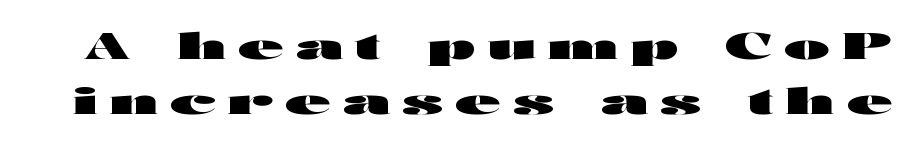
The image shows 37 px heavy, wide sans-serif type, upright; set normal line spacing (1.49x), unusually wide letter spacing (+0.34 em), not underlined; high stroke contrast and a medium x-height.
